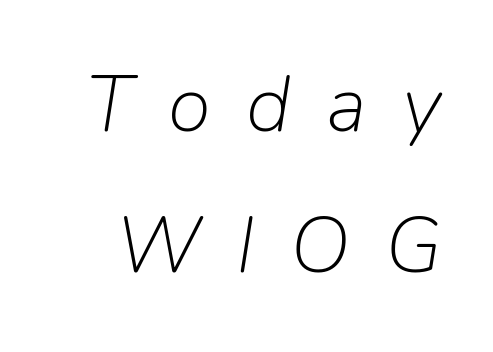
Q: Is the text bold? A: No.
Q: Is the text italic (slanted)? A: Yes, it leans right by about 9 degrees.
Q: Is the text underlined? A: No.
Q: Is the spacing between letters normal or unusually wide? A: Unusually wide.
Q: Width (condensed, normal, or wide)? A: Normal.
Q: Stroke contrast? A: Low.
Q: x-height? A: Medium.
Q: Monospaced? A: No.
